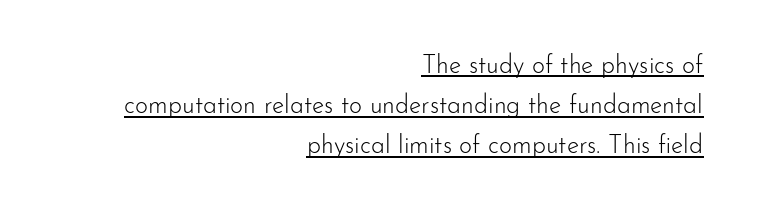
{"italic": "no", "bold": "no", "underline": "yes", "align": "right", "line_spacing": "normal", "line_spacing_ratio": 1.61, "letter_spacing": "normal", "letter_spacing_em": 0.0, "glyph_px": 25}
